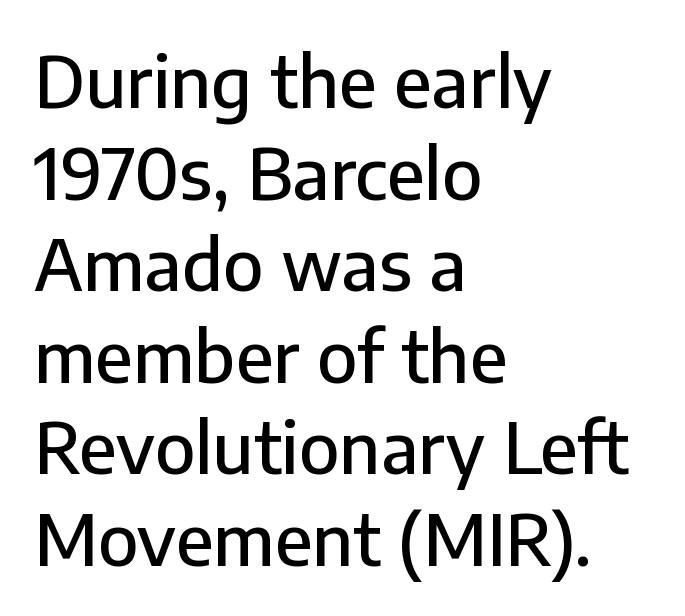
The image shows 71 px sans-serif type, upright; set left-aligned, normal line spacing (1.29x), normal letter spacing, not underlined; low stroke contrast and a medium x-height.
